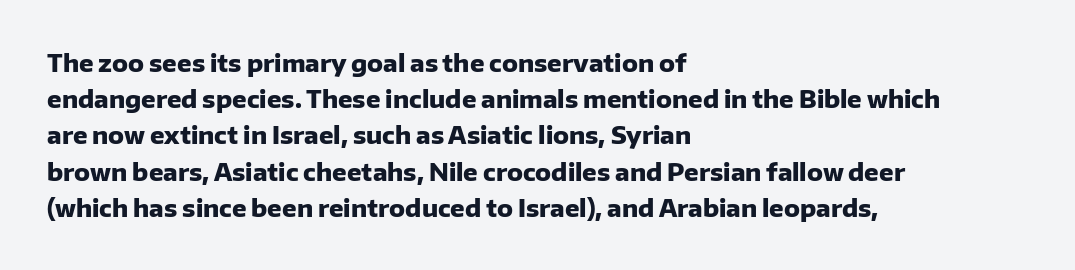
The image shows 24 px bold type, upright; set left-aligned, normal line spacing (1.51x), normal letter spacing, not underlined.
